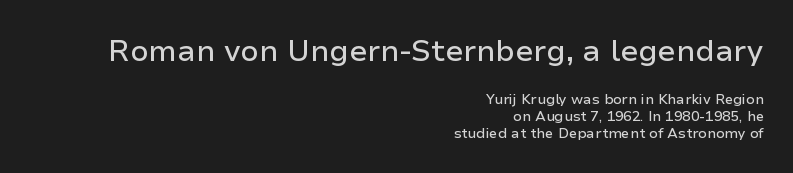
{"serif": "no", "italic": "no", "width": "normal", "stroke_contrast": "low", "x_height": "medium", "monospaced": "no", "underline": "no", "align": "right", "line_spacing_ratio": 1.21, "letter_spacing": "normal", "letter_spacing_em": 0.0, "larger_block": "first", "size_ratio": 2.14, "glyph_px": 30}
